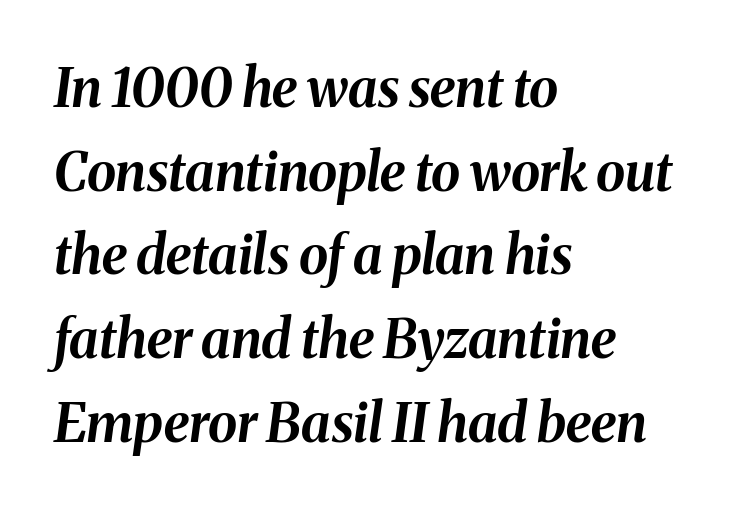
Is the type bold? Yes — the strokes are clearly thick and heavy. Each letter keeps its own natural width here, so spacing adapts to shape. Letters rest on an invisible, unmarked baseline. The lettering tilts uniformly, giving the passage an italic look. Glyph-to-glyph distance matches everyday printed text.
